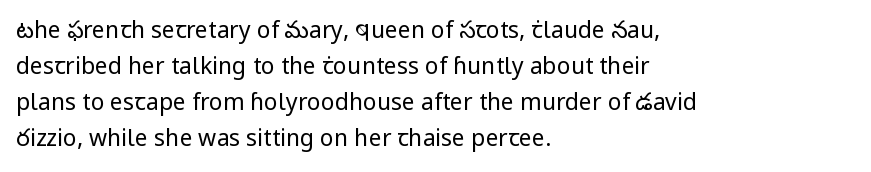
The foot of each line stays bare and open. It's the straight-up-and-down kind of type. The gaps between neighbouring characters are ordinary and unremarkable. A normal amount of white space separates one row of letters from the next. Typeset ragged right — the left edge is the straight one. Is the stroke heavy? The answer is a plain regular-or-lighter.
